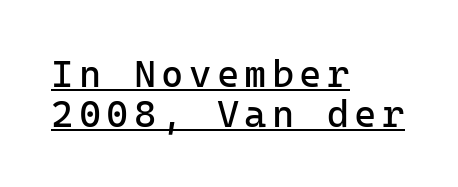
Examine the stroke ends and you'll find no serifs. Stroke mass is kept to a normal reading level or below. Is there any slant? The stems are plumb. Underline: present. What's the leading like? Squeezed, with rows nearly overlapping.
